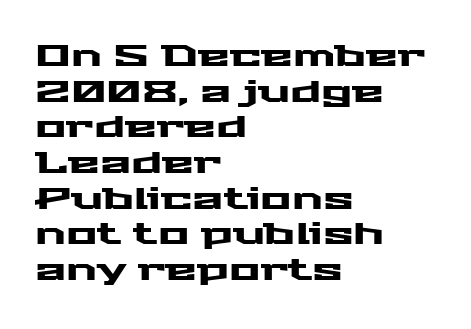
{"serif": "no", "italic": "no", "width": "wide", "stroke_contrast": "medium", "x_height": "medium", "monospaced": "no", "underline": "no", "align": "left", "line_spacing_ratio": 1.23, "letter_spacing": "normal", "letter_spacing_em": 0.0, "glyph_px": 29}
